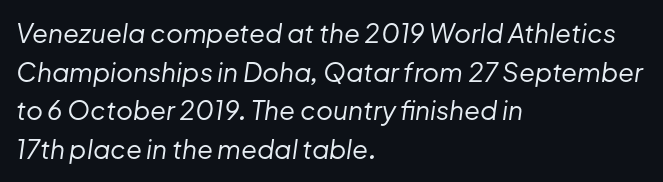
Standard letterfit; no display-style spreading of the glyphs. Regular leading. The passage shown leans; its letterforms are oblique. Weight: regular or lighter. The compositor pushed each line to the left boundary.
